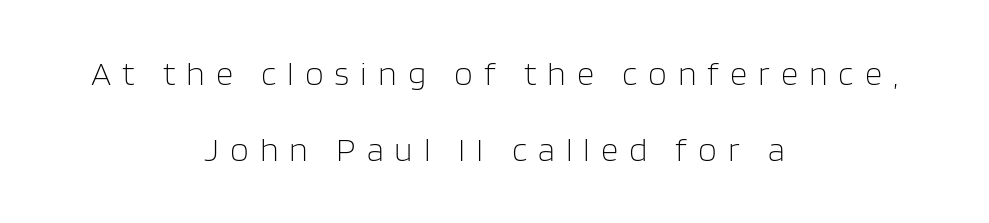
The image shows 34 px light sans-serif type, upright; set centered, loose line spacing (2.24x), unusually wide letter spacing (+0.32 em), not underlined; low stroke contrast and a large x-height.
